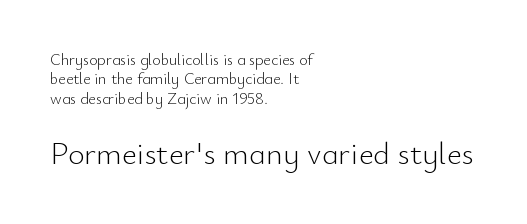
The image shows 32 px light sans-serif type, upright; set left-aligned, line spacing 1.21x, normal letter spacing, not underlined; the second (bottom) block is 2.0x larger; low stroke contrast and a small x-height.
